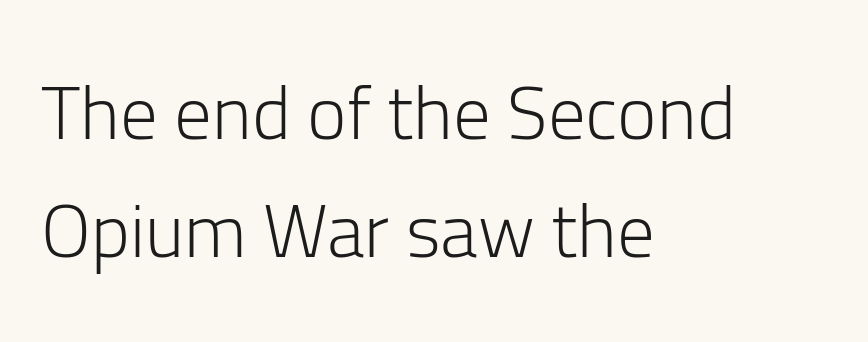
{"serif": "no", "italic": "no", "bold": "no", "weight": "light", "width": "normal", "stroke_contrast": "low", "x_height": "medium", "monospaced": "no", "underline": "no", "align": "left", "line_spacing": "normal", "line_spacing_ratio": 1.58, "letter_spacing": "normal", "letter_spacing_em": 0.0, "glyph_px": 75}
